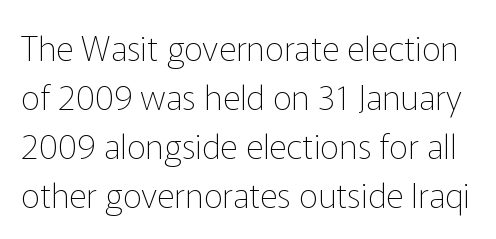
{"serif": "no", "italic": "no", "bold": "no", "weight": "thin", "width": "normal", "stroke_contrast": "low", "x_height": "medium", "monospaced": "no", "underline": "no", "line_spacing": "normal", "line_spacing_ratio": 1.44, "letter_spacing": "normal", "letter_spacing_em": 0.0, "glyph_px": 34}
